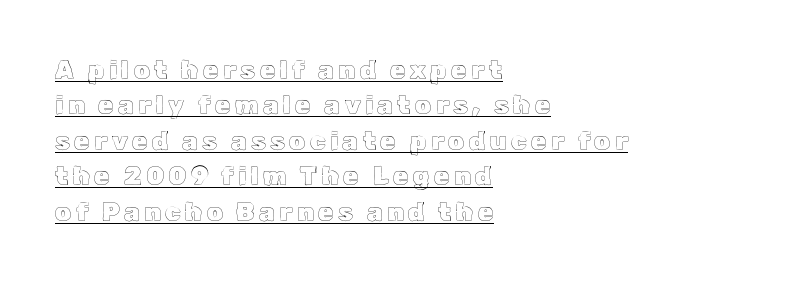
{"italic": "no", "underline": "yes", "align": "left", "line_spacing": "normal", "line_spacing_ratio": 1.42, "glyph_px": 25}
